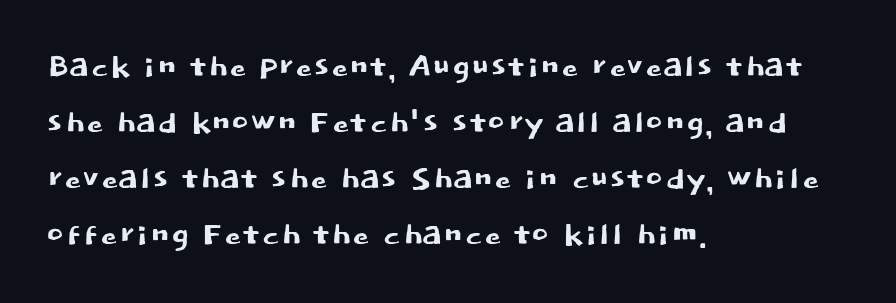
{"serif": "no", "italic": "no", "width": "normal", "stroke_contrast": "low", "x_height": "large", "monospaced": "no", "underline": "no", "align": "left", "line_spacing": "normal", "line_spacing_ratio": 1.33, "letter_spacing": "normal", "letter_spacing_em": 0.0, "glyph_px": 42}
